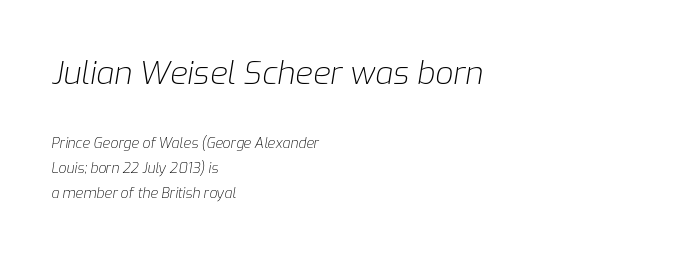
{"italic": "yes", "lean": "right", "slant_degrees": 9, "bold": "no", "weight": "light", "width": "normal", "stroke_contrast": "low", "x_height": "medium", "monospaced": "no", "underline": "no", "align": "left", "line_spacing_ratio": 1.77, "letter_spacing": "normal", "letter_spacing_em": 0.0, "larger_block": "first", "size_ratio": 2.29, "glyph_px": 32}
